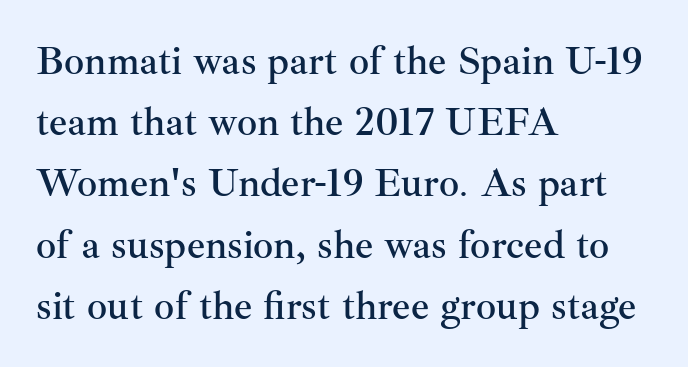
{"serif": "yes", "italic": "no", "width": "normal", "stroke_contrast": "medium", "x_height": "small", "monospaced": "no", "underline": "no", "align": "left", "line_spacing": "normal", "line_spacing_ratio": 1.53, "letter_spacing": "normal", "letter_spacing_em": 0.0, "glyph_px": 40}
